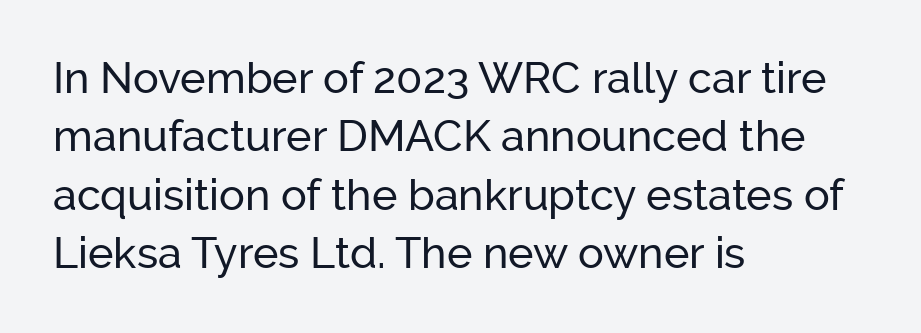
Does the type have serifs? No, each stem ends abruptly. This rendering uses left alignment, leaving the right contour irregular. Rule under the text: the space is simply empty. A typesetter would call this leading conventional body-copy spacing. Do the characters align in a grid? No, the font is proportional.
